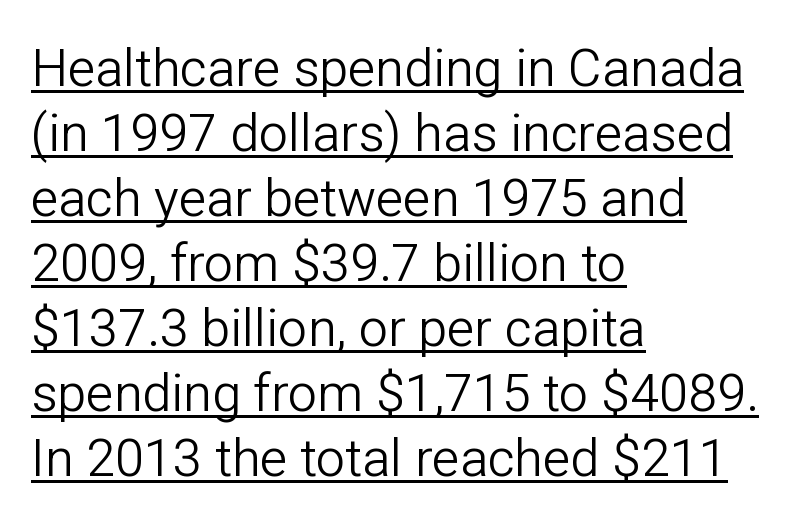
The image shows 52 px light sans-serif type, upright; set left-aligned, normal line spacing (1.25x), normal letter spacing, underlined; low stroke contrast and a medium x-height.
